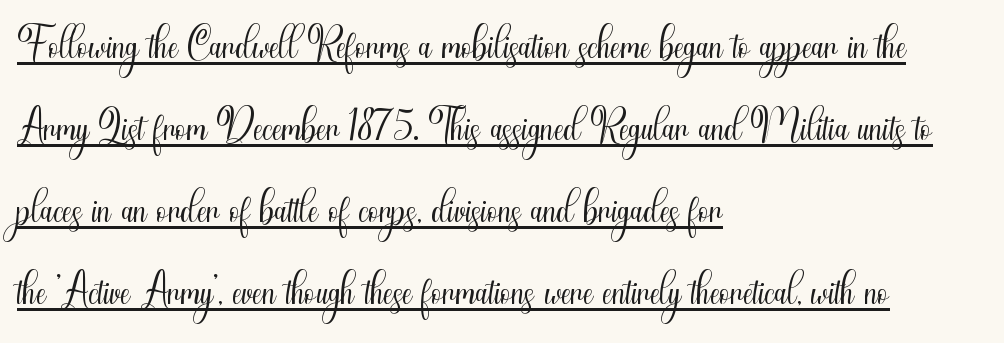
The image shows 62 px light, condensed sans-serif type; set left-aligned, normal line spacing (1.32x), normal letter spacing, underlined; medium stroke contrast and a small x-height.
